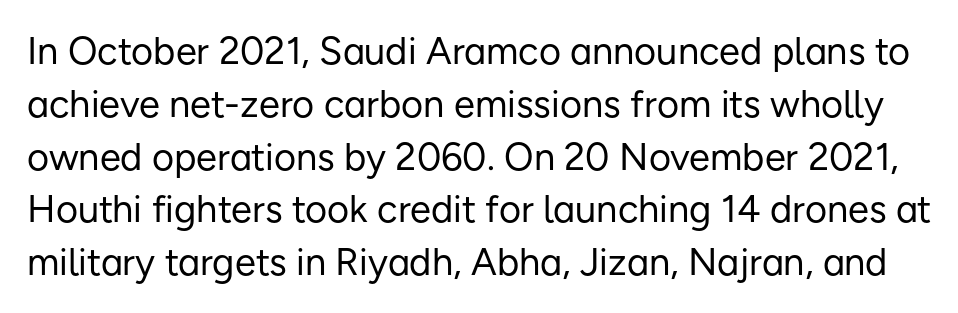
The image shows 38 px regular-weight sans-serif type, upright; set normal line spacing (1.39x), normal letter spacing, not underlined; low stroke contrast and a medium x-height.
